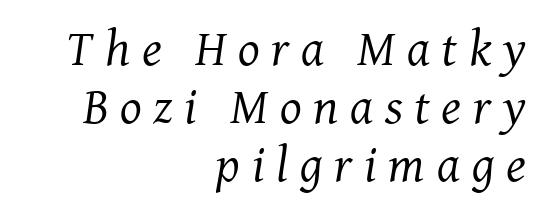
There's an unmistakable incline to the writing here. Does extra space separate the letters? Yes, quite a lot of it. This sample has the flowing, uneven cadence of proportional lettering. The area under the type is left untouched.
